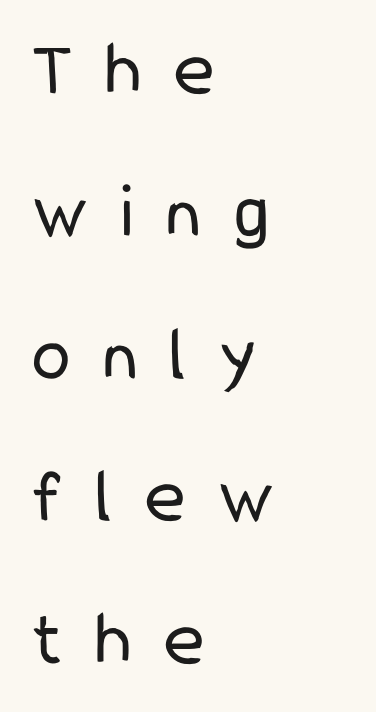
Q: Is the text bold? A: No.
Q: Is the text italic (slanted)? A: No, it is upright.
Q: Is the typeface a serif or a sans-serif typeface? A: Sans-serif.
Q: Is the text underlined? A: No.
Q: How is the paragraph aligned? A: Left-aligned.
Q: Is the spacing between letters normal or unusually wide? A: Unusually wide.
Q: Width (condensed, normal, or wide)? A: Condensed.
Q: Stroke contrast? A: Low.
Q: x-height? A: Medium.
Q: Monospaced? A: No.
